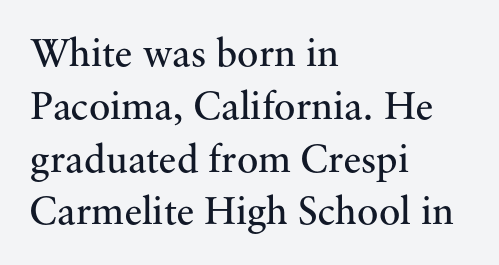
Q: Is the text bold? A: No.
Q: Is the text italic (slanted)? A: No, it is upright.
Q: Is the typeface a serif or a sans-serif typeface? A: Serif.
Q: Is the text underlined? A: No.
Q: How is the paragraph aligned? A: Left-aligned.
Q: Is the spacing between letters normal or unusually wide? A: Normal.
Q: Is the spacing between lines tight, normal or loose? A: Normal.
Q: Width (condensed, normal, or wide)? A: Normal.
Q: Stroke contrast? A: Medium.
Q: x-height? A: Small.
Q: Monospaced? A: No.
